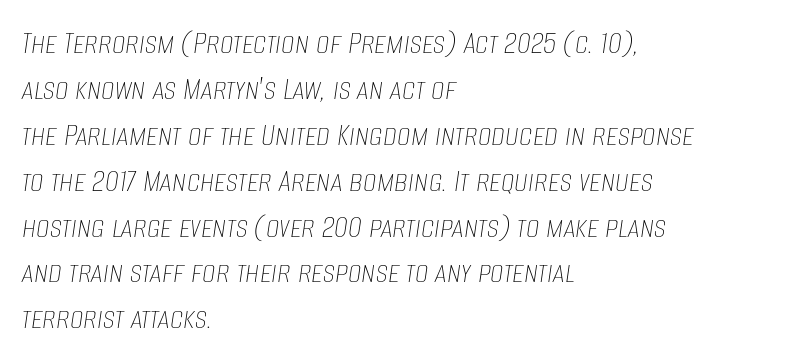
The typeface has the unassuming heft of standard copy or less. Where is the straight margin? On the left. The horizontal fit of the characters is conventional and even. Anything drawn beneath the words? Only blank space.
